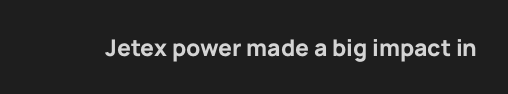
The image shows 23 px bold type, upright; set normal letter spacing, not underlined.
